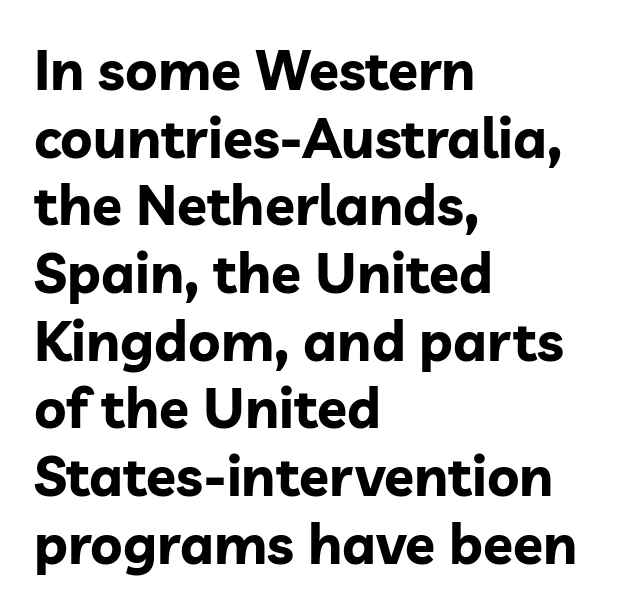
{"serif": "no", "italic": "no", "bold": "yes", "weight": "bold", "width": "normal", "stroke_contrast": "low", "x_height": "medium", "monospaced": "no", "underline": "no", "align": "left", "line_spacing_ratio": 1.23, "letter_spacing": "normal", "letter_spacing_em": 0.0, "glyph_px": 55}
